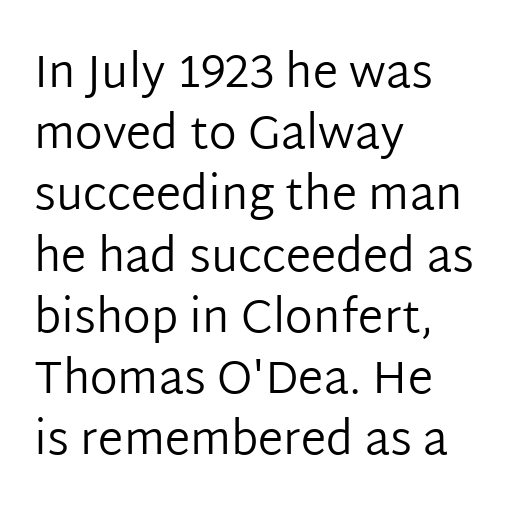
The image shows 46 px regular-weight sans-serif type, upright; set left-aligned, normal line spacing (1.33x), normal letter spacing, not underlined; low stroke contrast and a medium x-height.
